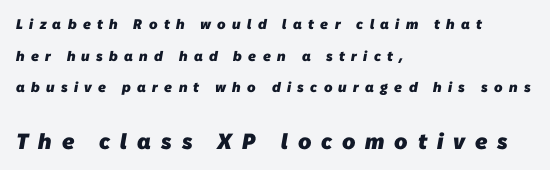
{"bold": "yes", "underline": "no", "align": "left", "line_spacing": "loose", "line_spacing_ratio": 2.26, "letter_spacing": "wide", "letter_spacing_em": 0.45, "larger_block": "second", "size_ratio": 1.57, "glyph_px": 22}
